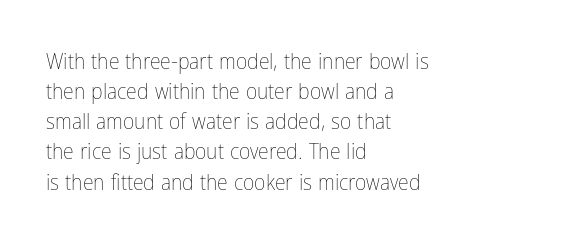
The letterforms sit shoulder to shoulder at normal distance. The space directly below the letters is spotless. Counters stay open thanks to moderate or lighter strokes. The vertical gap from one line to the next is medium. Ascenders rise straight up at ninety degrees. The ragged edge is on the right, which tells us the setting is flush left.
